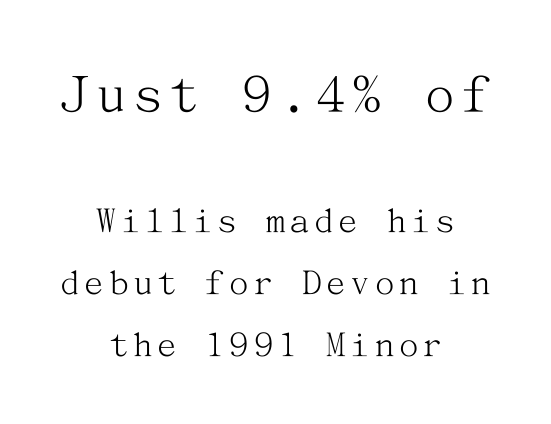
These two chunks differ in scale, with the top chunk taking the larger measure. Think standard paragraph weight, or any step lighter than that. The vertical gap from one line to the next is medium. Tall strokes in this sample are plumb rather than angled. Nobody drew a line under any word here. Small tapered or slab feet sit at the stroke ends, so this counts as serif.
